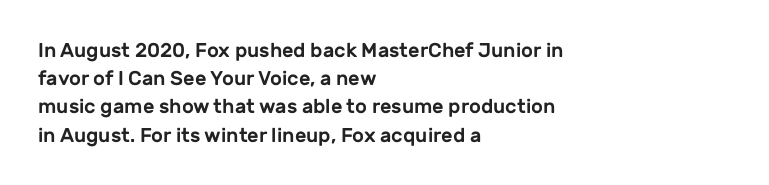
Quick note: interline space is typical. Layout note: lines flush left. The tracking reads as untouched default to a designer's eye. The passage shown is not underscored anywhere. The type sits square on the baseline with zero lean.
